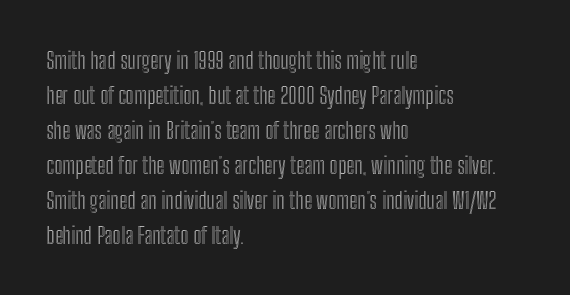
{"italic": "no", "underline": "no", "align": "left", "line_spacing": "normal", "line_spacing_ratio": 1.52, "letter_spacing": "normal", "letter_spacing_em": 0.0, "glyph_px": 23}
